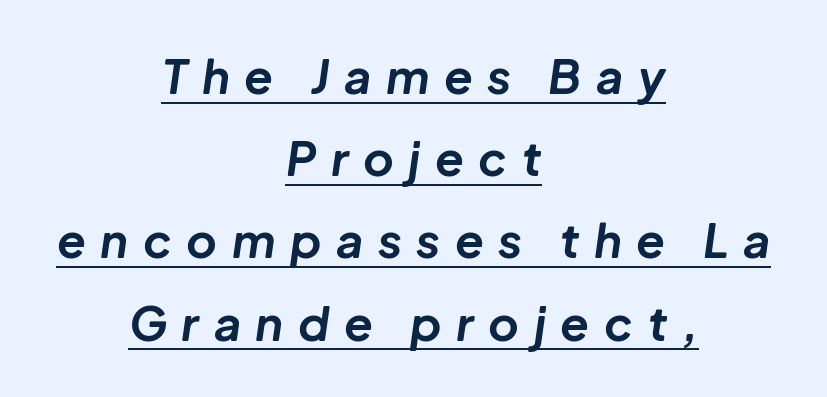
Heavy, bold letterforms. Somebody hit Ctrl+U on this one — the words are underlined. Quick note: italic. Both edges are ragged and mirror each other, which tells us the setting is centered.
